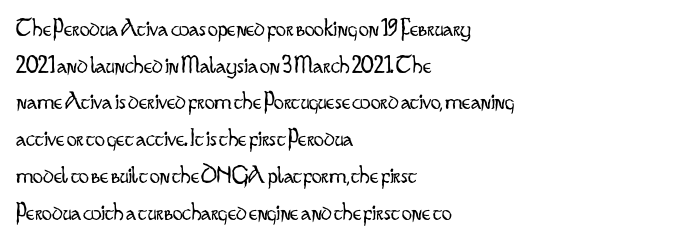
{"italic": "no", "bold": "no", "underline": "no", "align": "left", "line_spacing": "normal", "line_spacing_ratio": 1.47, "letter_spacing": "normal", "letter_spacing_em": 0.0, "glyph_px": 25}
